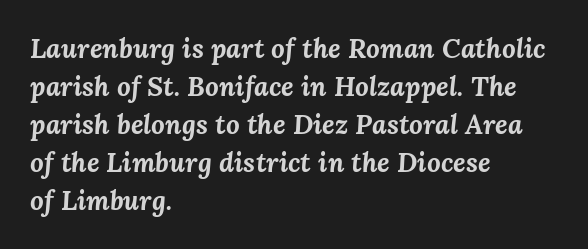
{"italic": "yes", "lean": "right", "slant_degrees": 3, "bold": "yes", "underline": "no", "align": "left", "line_spacing": "normal", "line_spacing_ratio": 1.41, "letter_spacing": "normal", "letter_spacing_em": 0.0, "glyph_px": 27}
